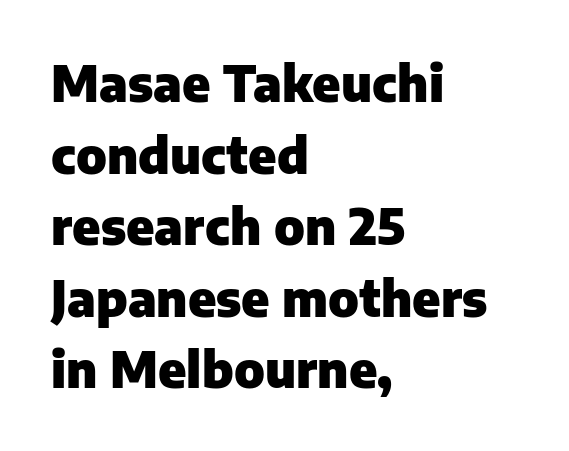
The lettering stays uniformly vertical, giving the passage a roman look. Any mark beneath the type? The region is blank. Do the characters align in a grid? No, the font is proportional. What stands out about the letter spacing? Nothing — it is the standard amount.
